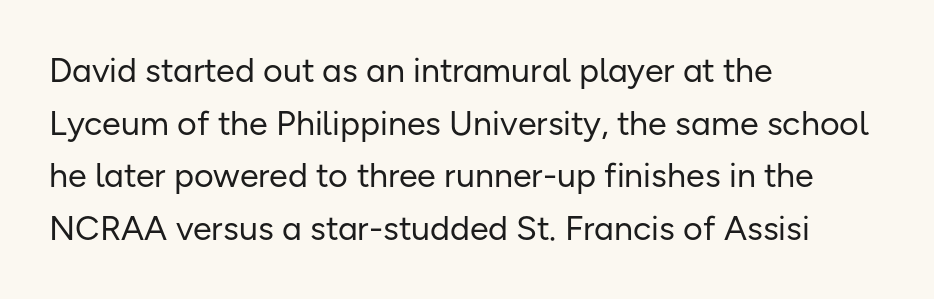
Q: Is the text bold? A: No.
Q: Is the text italic (slanted)? A: No, it is upright.
Q: Is the typeface a serif or a sans-serif typeface? A: Sans-serif.
Q: Is the text underlined? A: No.
Q: How is the paragraph aligned? A: Left-aligned.
Q: Is the spacing between letters normal or unusually wide? A: Normal.
Q: Is the spacing between lines tight, normal or loose? A: Normal.
Q: Width (condensed, normal, or wide)? A: Normal.
Q: Stroke contrast? A: Low.
Q: x-height? A: Medium.
Q: Monospaced? A: No.
